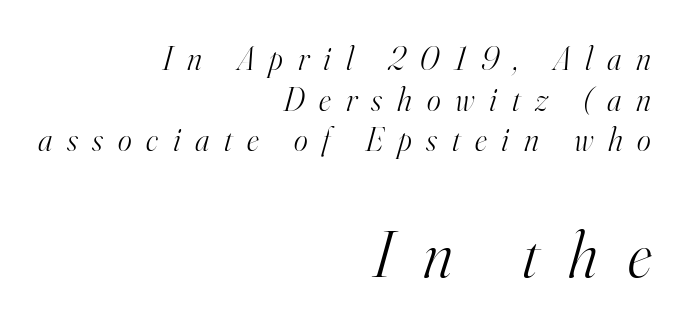
The image shows 66 px light serif type, italic (leaning right); set right-aligned, line spacing 1.23x, unusually wide letter spacing (+0.45 em), not underlined; the second (bottom) block is 2.0x larger; high stroke contrast and a small x-height.
